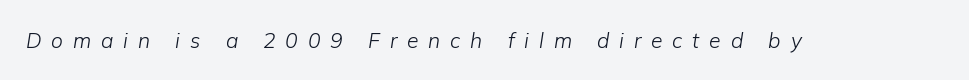
Caption: expanded tracking, letters set apart. Stem width sits at or under what a default text font uses. Tall strokes in this sample are angled rather than plumb. The area under the type is left untouched.
